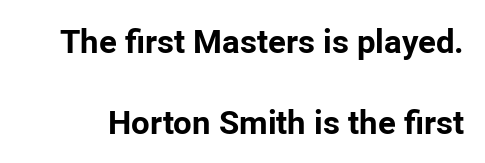
Font category for this specimen: sans-serif. A roman cut, with each character standing at attention. This sample has the flowing, uneven cadence of proportional lettering. The passage shown stacks its lines with a broad gap. Words float on clear page, feet unadorned.
